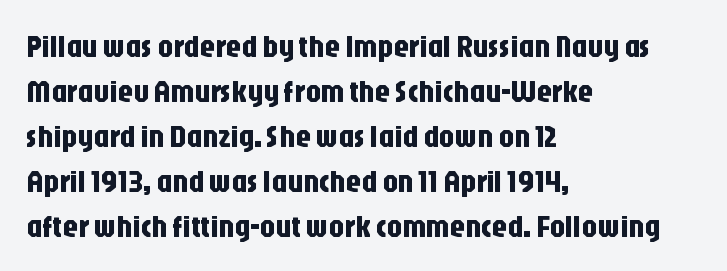
Do the letters lean? They stand straight. This sample uses plain, unmodified letter spacing. Look at the bottom of the vertical strokes: they stop flat, with no serifs. The leading is moderate, giving the passage an even texture.
